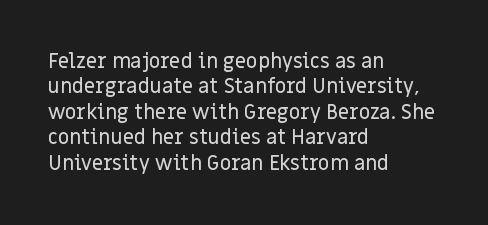
Q: Is the text italic (slanted)? A: No, it is upright.
Q: Is the text underlined? A: No.
Q: How is the paragraph aligned? A: Left-aligned.
Q: Is the spacing between letters normal or unusually wide? A: Normal.
Q: Is the spacing between lines tight, normal or loose? A: Normal.
